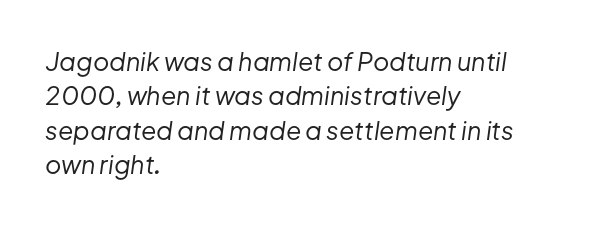
{"italic": "yes", "lean": "right", "slant_degrees": 8, "bold": "no", "underline": "no", "align": "left", "line_spacing": "normal", "line_spacing_ratio": 1.38, "letter_spacing": "normal", "letter_spacing_em": 0.0, "glyph_px": 25}
